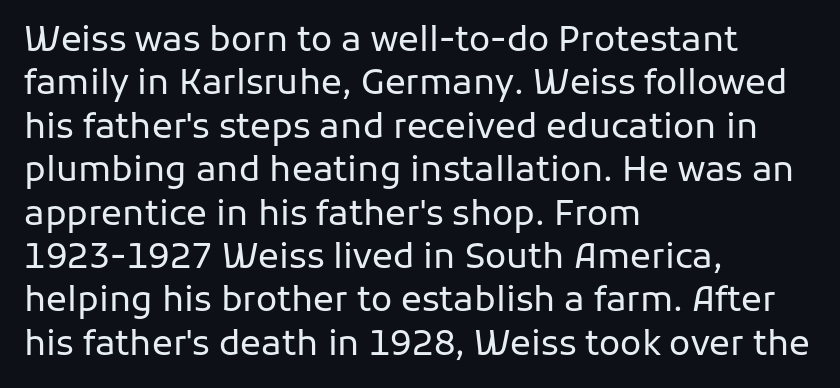
The line texture is even and compact thanks to regular tracking. Notice how the stems are strictly vertical — no italics here. Note: no serifs on the glyphs. Spacing verdict: proportional, widths tailored to each character. Has an underline been added? It has not. The text block is weighted toward the left margin, trailing off unevenly rightward.
